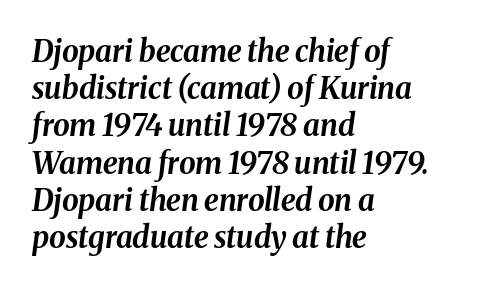
Q: Is the text bold? A: Yes.
Q: Is the text italic (slanted)? A: Yes, it leans right by about 8 degrees.
Q: Is the text underlined? A: No.
Q: How is the paragraph aligned? A: Left-aligned.
Q: Is the spacing between letters normal or unusually wide? A: Normal.
Q: Width (condensed, normal, or wide)? A: Normal.
Q: Stroke contrast? A: Medium.
Q: x-height? A: Medium.
Q: Monospaced? A: No.
